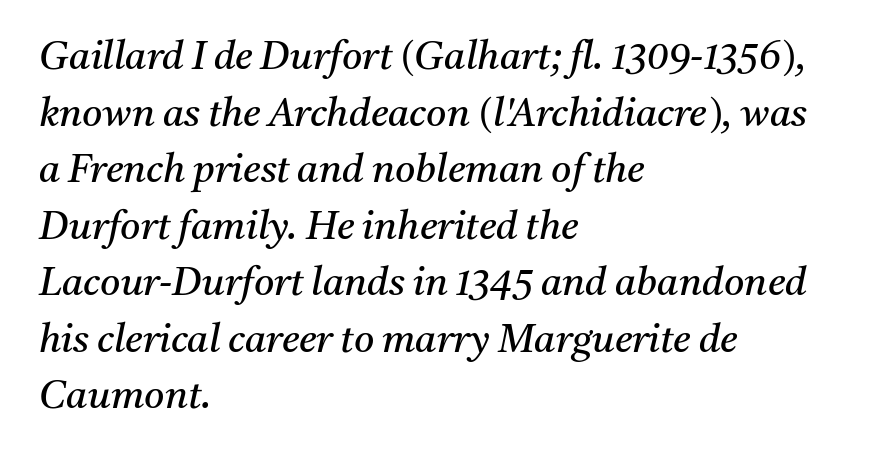
The specimen omits any rule beneath the text block's lines. Rendered with sloped, italic letterforms. Look at the bottom of the vertical strokes: they flare into serifs here. Honestly, the row spacing looks completely unremarkable.
